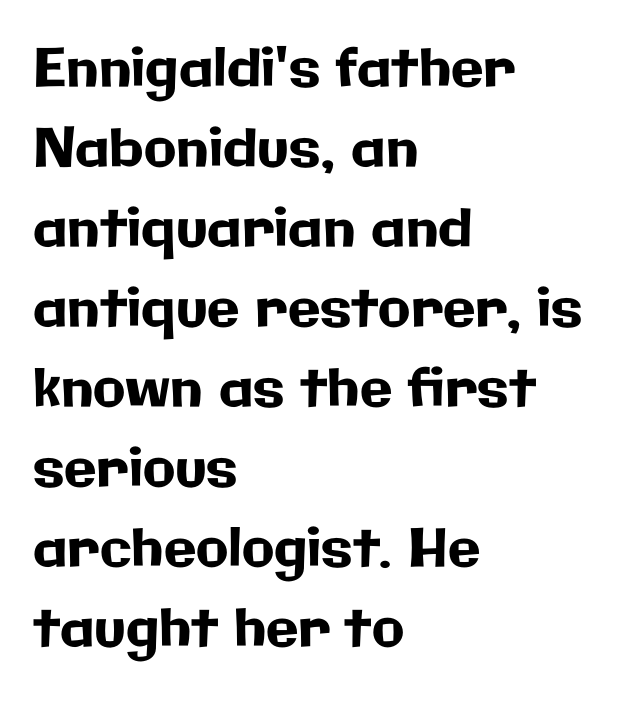
These lines sit exactly where default settings would place them. Ordinary non-slanted type is in use. Typeset ragged right — the left edge is the straight one. Examine the stroke ends and you'll find no serifs. Tracking value appears to be zero — textbook default spacing.
